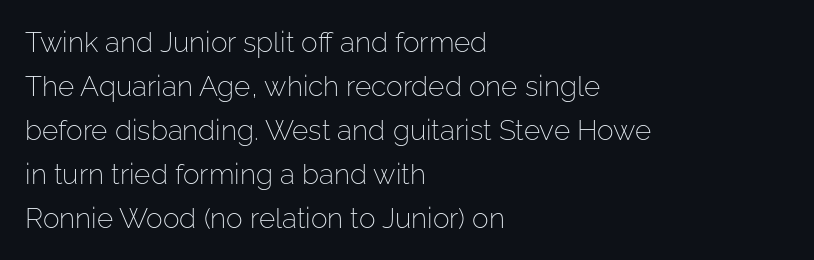
{"serif": "no", "italic": "no", "bold": "no", "weight": "light", "width": "normal", "stroke_contrast": "low", "x_height": "medium", "monospaced": "no", "underline": "no", "align": "left", "line_spacing": "normal", "line_spacing_ratio": 1.57, "letter_spacing": "normal", "letter_spacing_em": 0.0, "glyph_px": 28}
